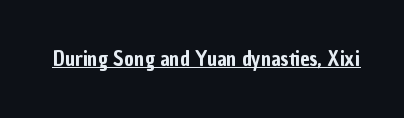
{"italic": "no", "underline": "yes", "letter_spacing": "normal", "letter_spacing_em": 0.0, "glyph_px": 21}
